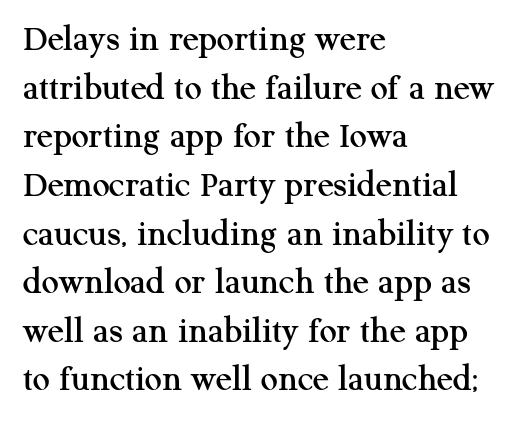
The image shows 38 px serif type, upright; set left-aligned, normal line spacing (1.28x), normal letter spacing, not underlined; medium stroke contrast and a medium x-height.
